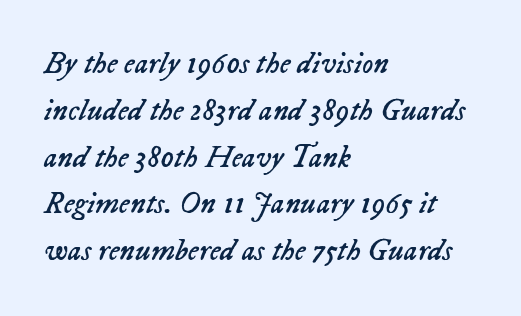
The image shows 31 px regular-weight type, italic (leaning right); set left-aligned, normal line spacing (1.51x), normal letter spacing, not underlined; low stroke contrast and a medium x-height.
